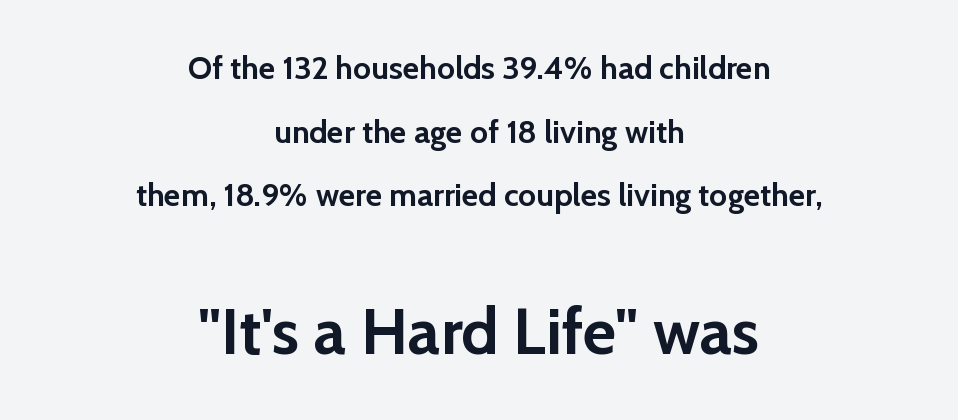
In CSS terms this would be text-align: center. Each new line begins a long way beneath the previous one. A clean baseline with only descenders dipping below it. Nope, not italic — everything's standing straight.
